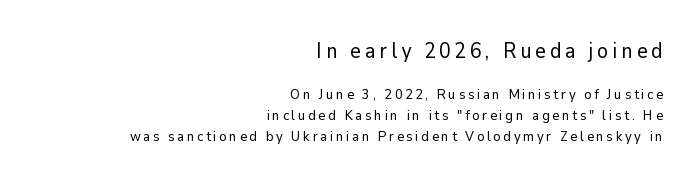
Q: Is the text bold? A: No.
Q: Is the text italic (slanted)? A: No, it is upright.
Q: Is the text underlined? A: No.
Q: How is the paragraph aligned? A: Right-aligned.
Q: Is the spacing between lines tight, normal or loose? A: Normal.
Q: Which block of text is set in a larger size, the first (top) or the second (bottom)? A: The first (top) one.
